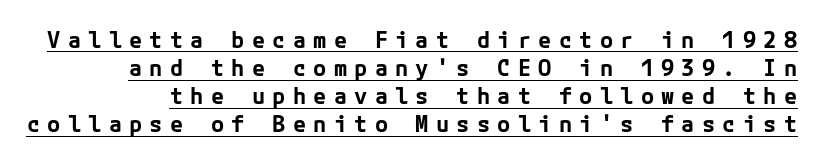
{"italic": "no", "bold": "yes", "underline": "yes", "line_spacing": "normal", "line_spacing_ratio": 1.28, "letter_spacing": "wide", "letter_spacing_em": 0.33, "glyph_px": 22}
